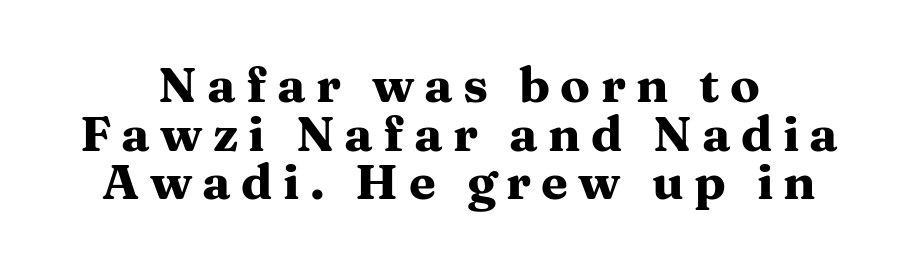
Q: Is the text bold? A: Yes.
Q: Is the text italic (slanted)? A: No, it is upright.
Q: Is the typeface a serif or a sans-serif typeface? A: Serif.
Q: Is the text underlined? A: No.
Q: How is the paragraph aligned? A: Centered.
Q: Is the spacing between letters normal or unusually wide? A: Unusually wide.
Q: Is the spacing between lines tight, normal or loose? A: Tight.
Q: Width (condensed, normal, or wide)? A: Wide.
Q: Stroke contrast? A: Medium.
Q: x-height? A: Medium.
Q: Monospaced? A: No.
